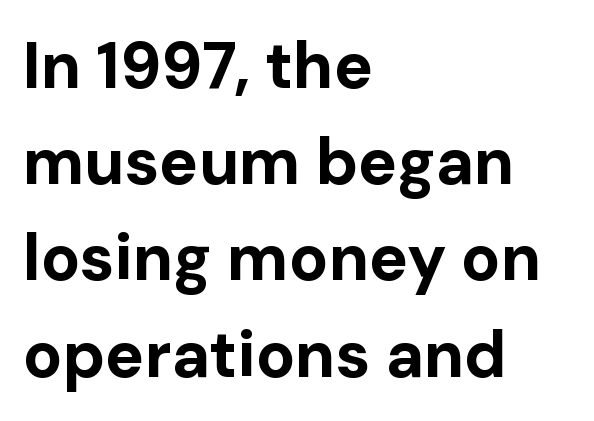
Q: Is the text bold? A: Yes.
Q: Is the text italic (slanted)? A: No, it is upright.
Q: Is the typeface a serif or a sans-serif typeface? A: Sans-serif.
Q: Is the text underlined? A: No.
Q: How is the paragraph aligned? A: Left-aligned.
Q: Is the spacing between letters normal or unusually wide? A: Normal.
Q: Is the spacing between lines tight, normal or loose? A: Normal.
Q: Width (condensed, normal, or wide)? A: Normal.
Q: Stroke contrast? A: Low.
Q: x-height? A: Medium.
Q: Monospaced? A: No.
